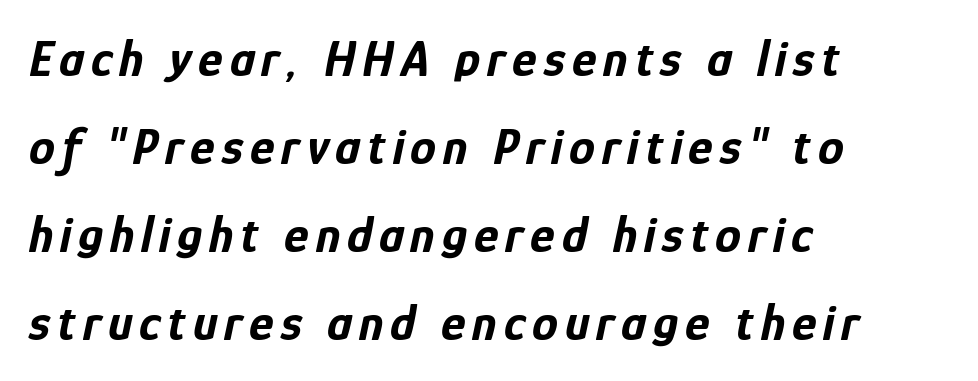
The image shows 52 px bold, condensed type, italic (leaning right); set left-aligned, normal line spacing (1.69x), not underlined; low stroke contrast and a medium x-height.
